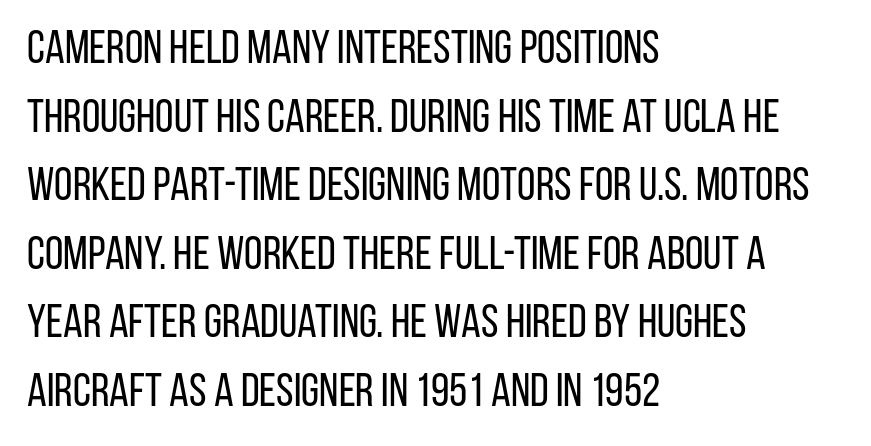
The image shows 47 px regular-weight, condensed sans-serif type, upright; set left-aligned, normal line spacing (1.46x), normal letter spacing, not underlined; low stroke contrast and a large x-height.
